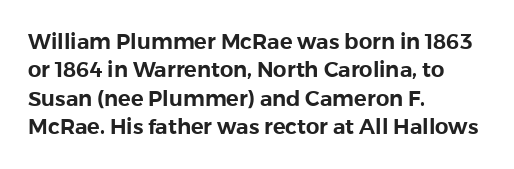
{"italic": "no", "underline": "no", "align": "left", "line_spacing": "normal", "line_spacing_ratio": 1.35, "letter_spacing": "normal", "letter_spacing_em": 0.0, "glyph_px": 21}
